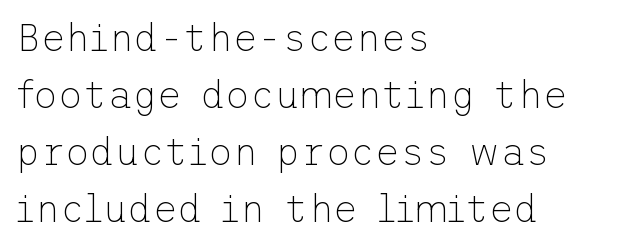
{"serif": "no", "italic": "no", "bold": "no", "weight": "thin", "width": "normal", "stroke_contrast": "low", "x_height": "medium", "underline": "no", "align": "left", "line_spacing": "normal", "line_spacing_ratio": 1.5, "letter_spacing": "normal", "letter_spacing_em": 0.0, "glyph_px": 38}
